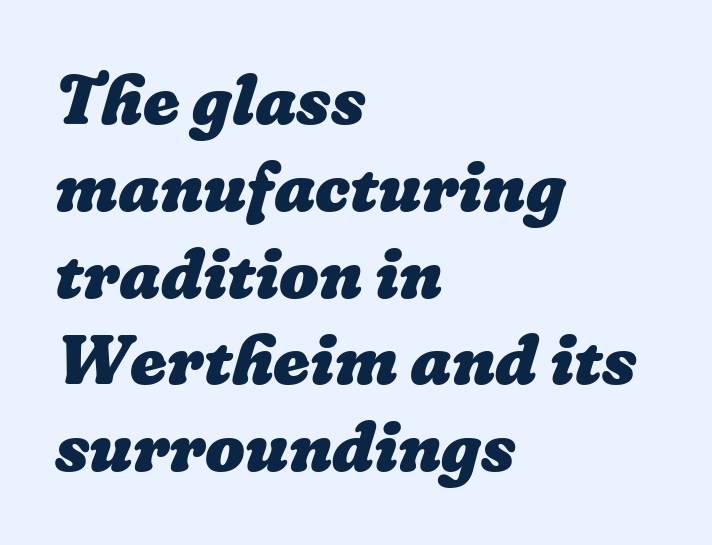
Each letter keeps its own natural width here, so spacing adapts to shape. If you drew a ruler down the left edge, every line would touch it. Stroke thickness is high; the sample reads as a true bold. Only glyphs here, with clear space below each row. No extra tracking has been applied to these lines.
